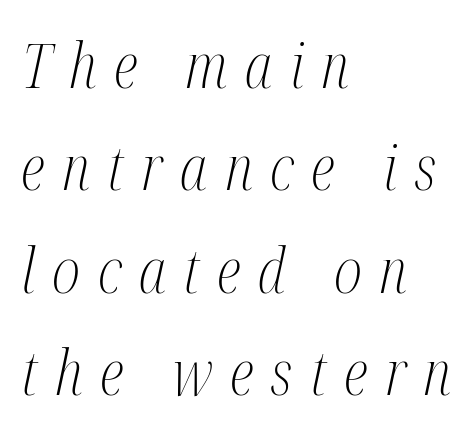
Q: Is the text bold? A: No.
Q: Is the text italic (slanted)? A: Yes, it leans right by about 12 degrees.
Q: Is the typeface a serif or a sans-serif typeface? A: Serif.
Q: Is the text underlined? A: No.
Q: How is the paragraph aligned? A: Left-aligned.
Q: Is the spacing between letters normal or unusually wide? A: Unusually wide.
Q: Is the spacing between lines tight, normal or loose? A: Normal.
Q: Width (condensed, normal, or wide)? A: Condensed.
Q: Stroke contrast? A: Medium.
Q: x-height? A: Medium.
Q: Monospaced? A: No.
